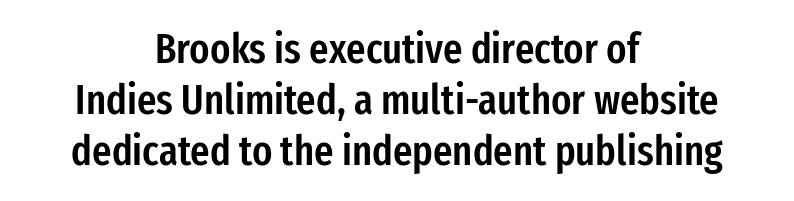
{"serif": "no", "italic": "no", "bold": "semi", "weight": "semibold", "width": "condensed", "stroke_contrast": "low", "x_height": "medium", "monospaced": "no", "underline": "no", "align": "center", "line_spacing_ratio": 1.22, "letter_spacing": "normal", "letter_spacing_em": 0.0, "glyph_px": 42}
